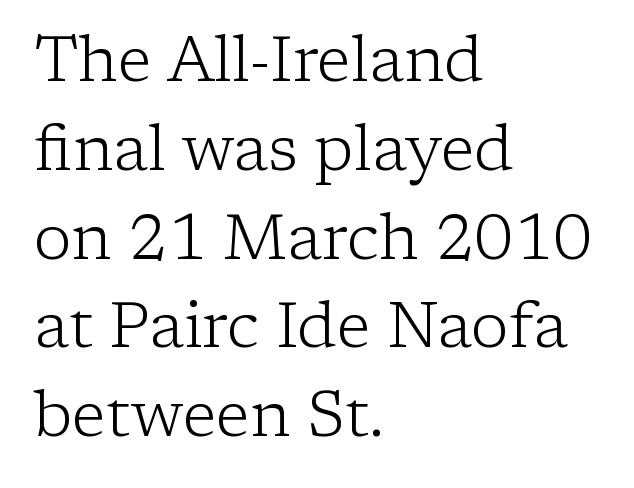
{"serif": "yes", "italic": "no", "bold": "no", "weight": "light", "width": "normal", "stroke_contrast": "low", "x_height": "medium", "monospaced": "no", "underline": "no", "align": "left", "line_spacing": "normal", "line_spacing_ratio": 1.41, "letter_spacing": "normal", "letter_spacing_em": 0.0, "glyph_px": 63}
